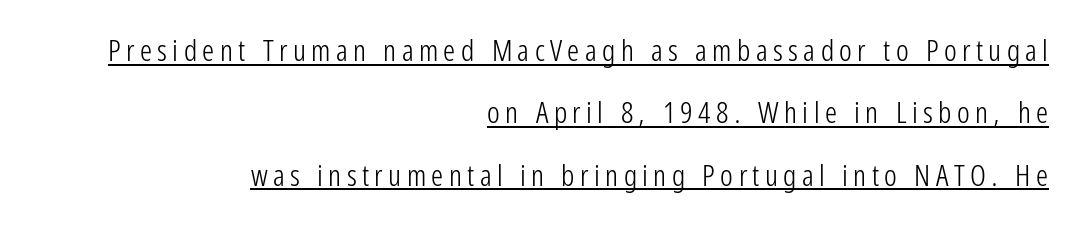
The specimen includes a rule beneath the text block's lines. Nope, not italic — everything's standing straight. The glyphs in this specimen are sans serif. Does the copy run flush right? Yes — the right margin is perfectly even. A quiet, ordinary-to-light weight characterises the typeface.
